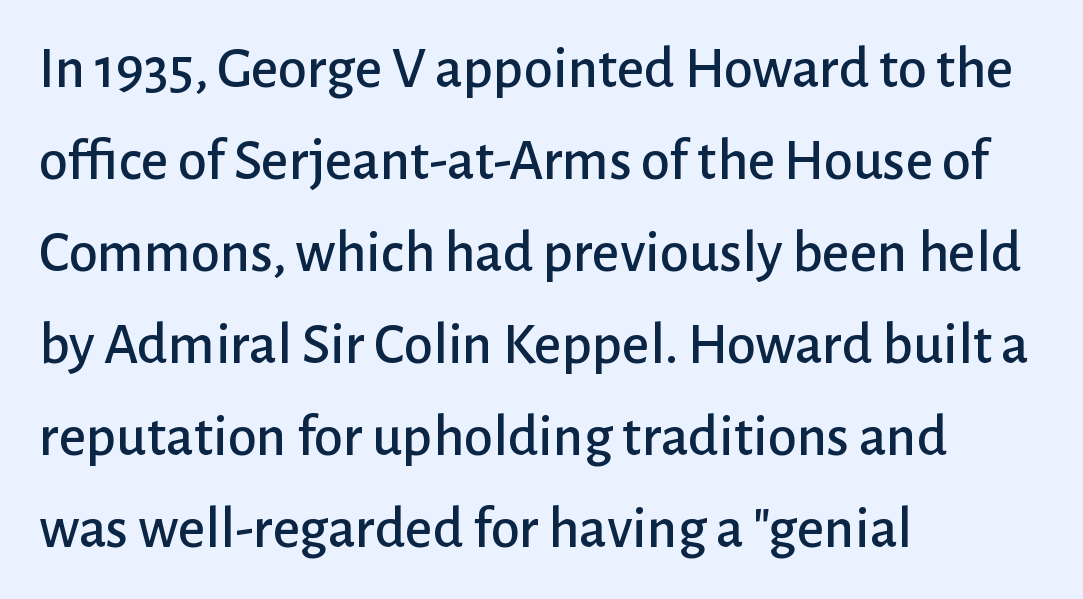
Q: Is the text italic (slanted)? A: No, it is upright.
Q: Is the typeface a serif or a sans-serif typeface? A: Sans-serif.
Q: Is the text underlined? A: No.
Q: How is the paragraph aligned? A: Left-aligned.
Q: Is the spacing between letters normal or unusually wide? A: Normal.
Q: Is the spacing between lines tight, normal or loose? A: Normal.
Q: Width (condensed, normal, or wide)? A: Normal.
Q: Stroke contrast? A: Low.
Q: x-height? A: Medium.
Q: Monospaced? A: No.
